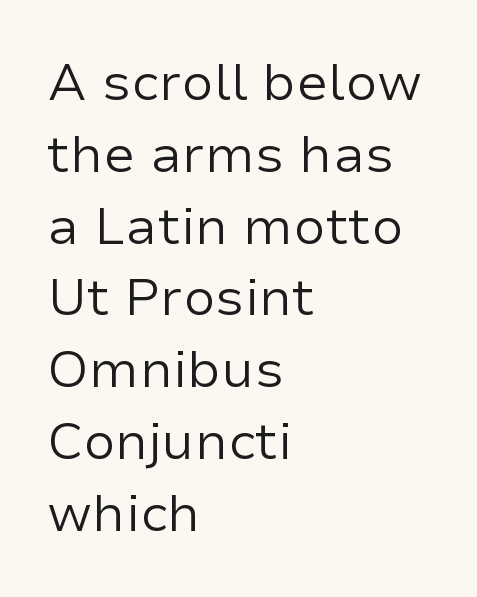
The compositor pushed each line to the left boundary. You can tell it's not italic because the verticals are truly vertical. This rendering features lettering with no underline. One glance says typical: line gaps are just what's usual.
